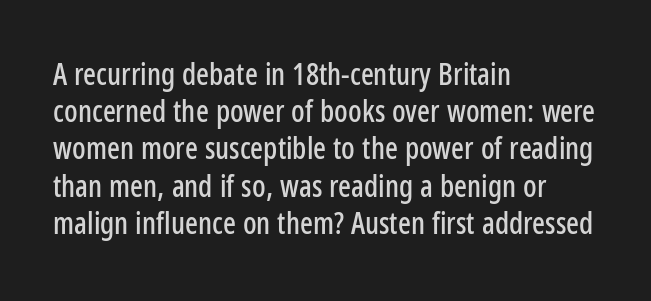
Q: Is the text italic (slanted)? A: No, it is upright.
Q: Is the typeface a serif or a sans-serif typeface? A: Sans-serif.
Q: Is the text underlined? A: No.
Q: How is the paragraph aligned? A: Left-aligned.
Q: Is the spacing between letters normal or unusually wide? A: Normal.
Q: Width (condensed, normal, or wide)? A: Condensed.
Q: Stroke contrast? A: Low.
Q: x-height? A: Medium.
Q: Monospaced? A: No.
